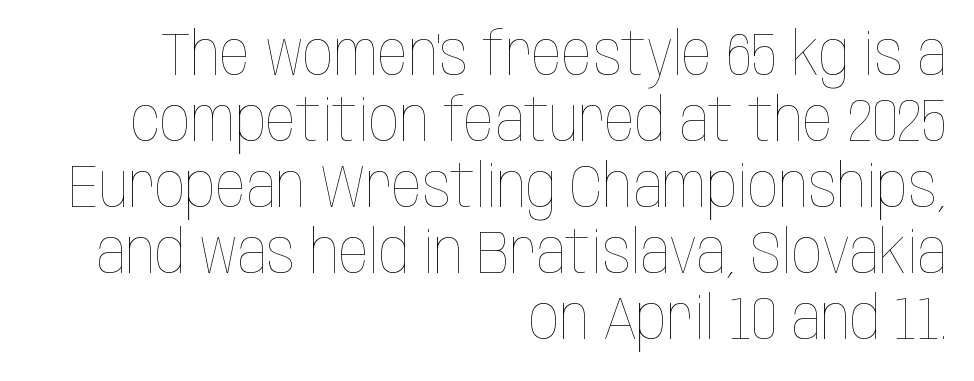
The image shows 60 px thin, condensed type, upright; set right-aligned, tight line spacing (1.1x), normal letter spacing, not underlined; low stroke contrast and a large x-height.
